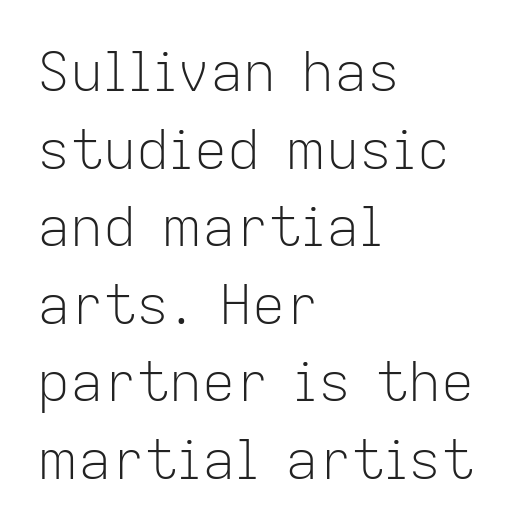
Q: Is the text bold? A: No.
Q: Is the text italic (slanted)? A: No, it is upright.
Q: Is the typeface a serif or a sans-serif typeface? A: Sans-serif.
Q: Is the text underlined? A: No.
Q: How is the paragraph aligned? A: Left-aligned.
Q: Is the spacing between letters normal or unusually wide? A: Normal.
Q: Is the spacing between lines tight, normal or loose? A: Normal.
Q: Width (condensed, normal, or wide)? A: Normal.
Q: Stroke contrast? A: Low.
Q: x-height? A: Medium.
Q: Monospaced? A: No.
